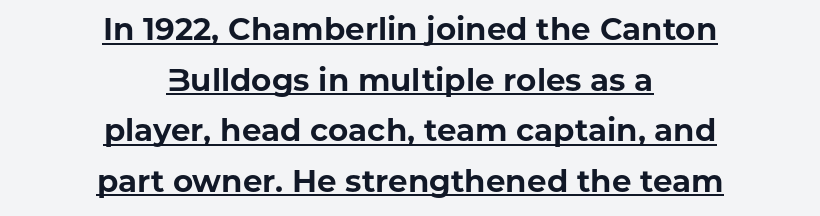
The image shows 31 px bold sans-serif type, upright; set centered, normal line spacing (1.63x), normal letter spacing, underlined; low stroke contrast and a medium x-height.
